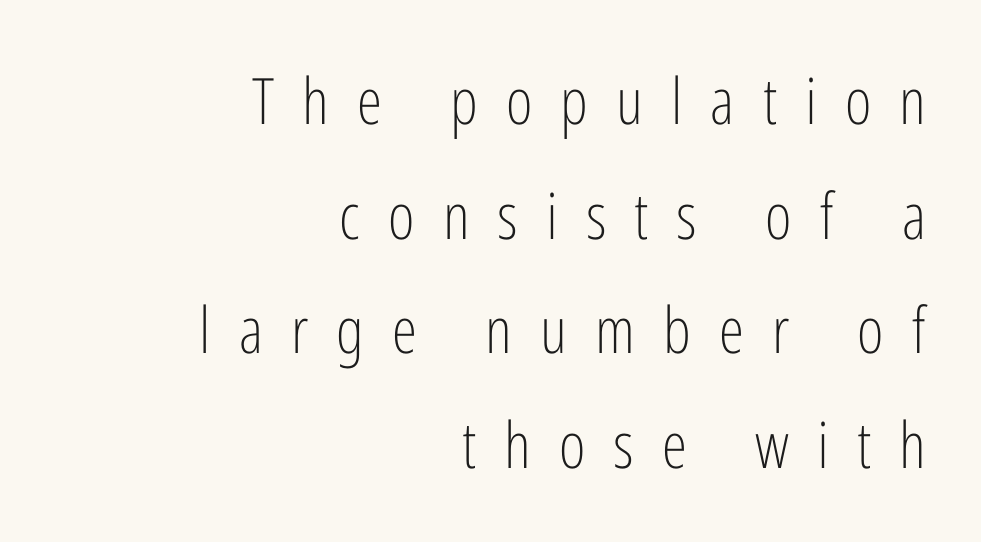
{"serif": "no", "italic": "no", "bold": "no", "weight": "light", "width": "condensed", "stroke_contrast": "low", "x_height": "medium", "monospaced": "no", "underline": "no", "align": "right", "line_spacing_ratio": 1.79, "letter_spacing": "wide", "letter_spacing_em": 0.44, "glyph_px": 64}
